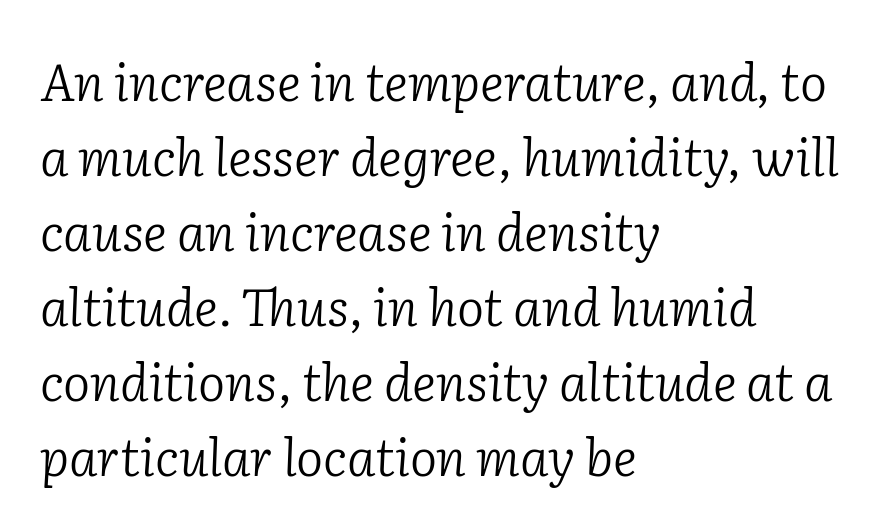
Q: Is the text bold? A: No.
Q: Is the text italic (slanted)? A: Yes, it leans right by about 2 degrees.
Q: Is the typeface a serif or a sans-serif typeface? A: Serif.
Q: Is the text underlined? A: No.
Q: How is the paragraph aligned? A: Left-aligned.
Q: Is the spacing between letters normal or unusually wide? A: Normal.
Q: Is the spacing between lines tight, normal or loose? A: Normal.
Q: Width (condensed, normal, or wide)? A: Normal.
Q: Stroke contrast? A: Low.
Q: x-height? A: Medium.
Q: Monospaced? A: No.
